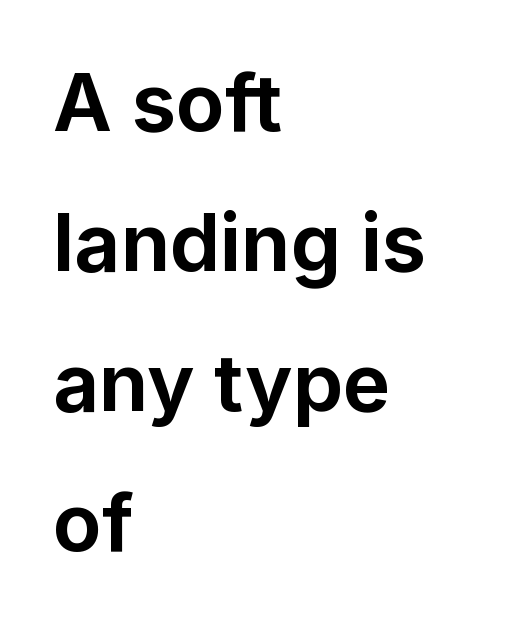
Nope, no serifs anywhere on these letters. Decoration check: the copy has no underline. The rendering uses natural spacing where letterforms have individual widths. No italicization has been applied; the sample stays upright.
